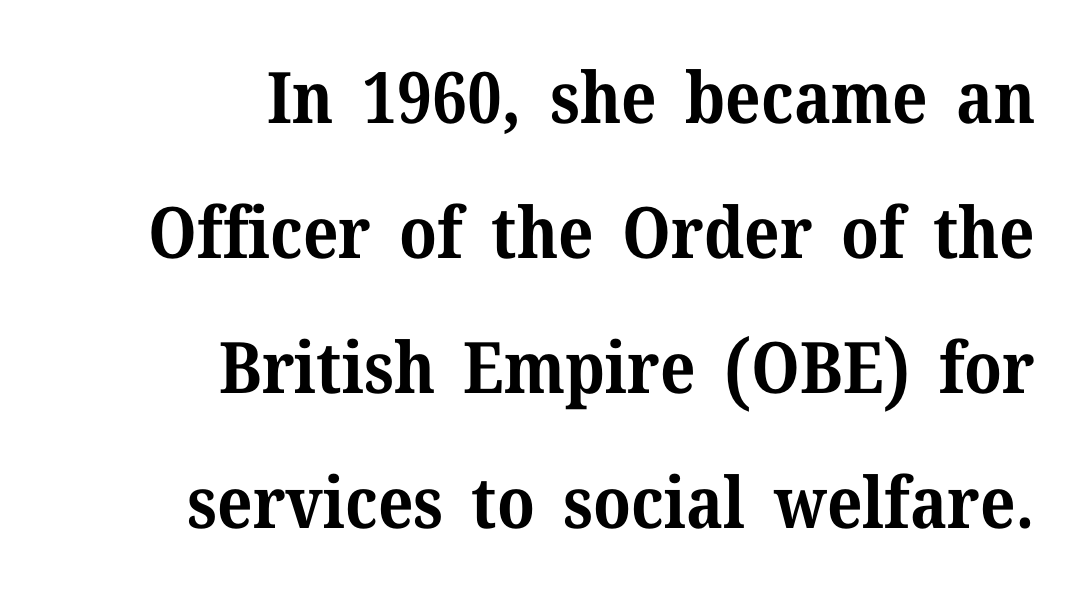
Q: Is the text bold? A: Yes.
Q: Is the text italic (slanted)? A: No, it is upright.
Q: Is the typeface a serif or a sans-serif typeface? A: Serif.
Q: Is the text underlined? A: No.
Q: How is the paragraph aligned? A: Right-aligned.
Q: Is the spacing between letters normal or unusually wide? A: Normal.
Q: Is the spacing between lines tight, normal or loose? A: Loose.
Q: Width (condensed, normal, or wide)? A: Normal.
Q: Stroke contrast? A: Medium.
Q: x-height? A: Medium.
Q: Monospaced? A: No.
